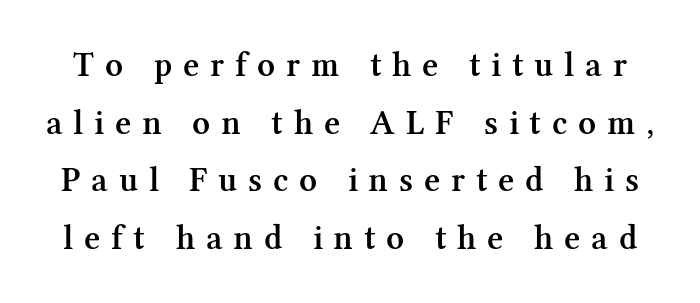
Q: Is the text bold? A: Semi-bold.
Q: Is the text italic (slanted)? A: No, it is upright.
Q: Is the typeface a serif or a sans-serif typeface? A: Serif.
Q: Is the text underlined? A: No.
Q: Is the spacing between letters normal or unusually wide? A: Unusually wide.
Q: Is the spacing between lines tight, normal or loose? A: Normal.
Q: Width (condensed, normal, or wide)? A: Normal.
Q: Stroke contrast? A: Medium.
Q: x-height? A: Medium.
Q: Monospaced? A: No.
